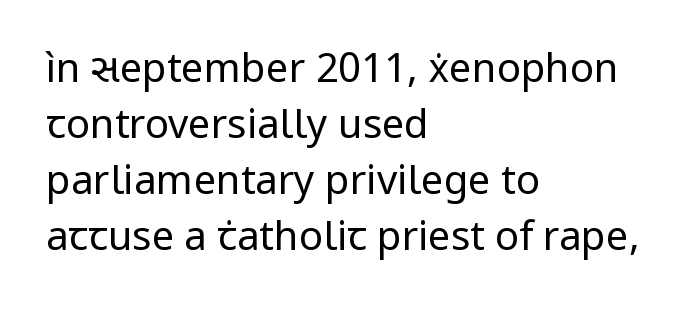
I'd call this a sans setting — the letters go barefoot. You could call the tracking neutral — neither tight nor loose. No letter is thick-stroked: the sample isn't bold. These lines were composed using upright roman letters. Caption: multi-line text, flush left, ragged right. These lines sit exactly where default settings would place them.
